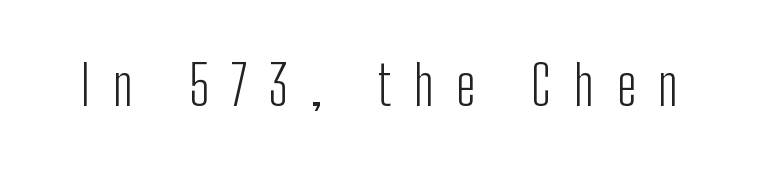
The image shows 55 px light, condensed sans-serif type, upright; set unusually wide letter spacing (+0.41 em), not underlined; low stroke contrast and a medium x-height.
